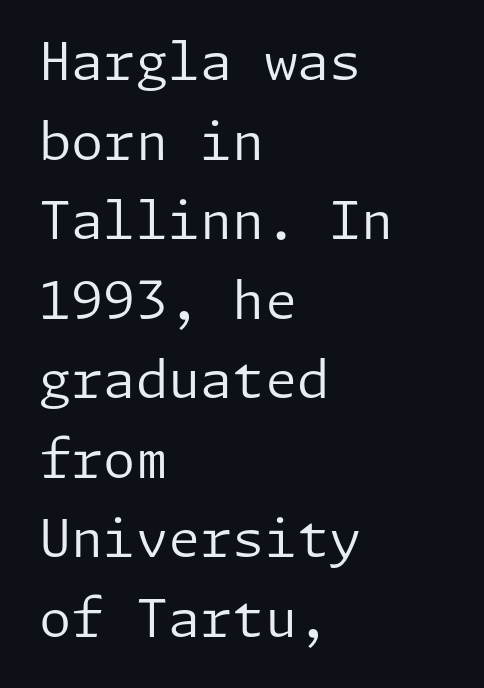
{"serif": "no", "italic": "no", "bold": "no", "weight": "regular", "width": "normal", "stroke_contrast": "low", "x_height": "medium", "underline": "no", "align": "left", "line_spacing": "normal", "line_spacing_ratio": 1.53, "letter_spacing": "normal", "letter_spacing_em": 0.0, "glyph_px": 52}
